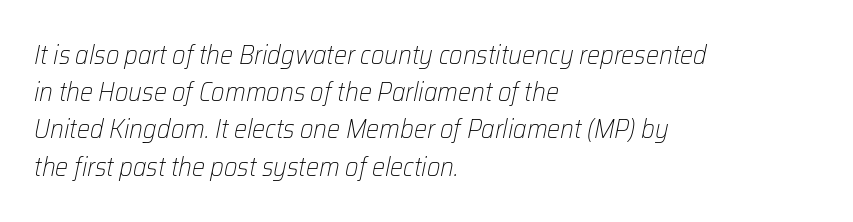
Q: Is the text bold? A: No.
Q: Is the text italic (slanted)? A: Yes, it leans right by about 12 degrees.
Q: Is the text underlined? A: No.
Q: How is the paragraph aligned? A: Left-aligned.
Q: Is the spacing between letters normal or unusually wide? A: Normal.
Q: Is the spacing between lines tight, normal or loose? A: Normal.
